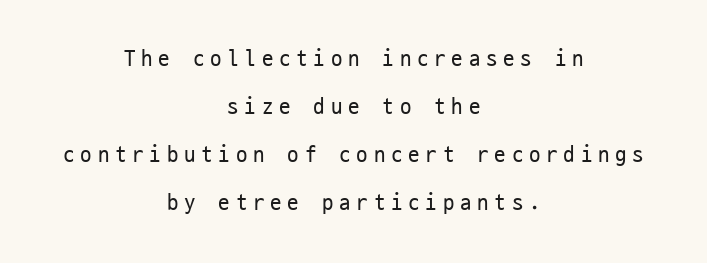
{"italic": "no", "bold": "no", "underline": "no", "align": "center", "line_spacing": "loose", "line_spacing_ratio": 2.09, "letter_spacing": "wide", "letter_spacing_em": 0.25, "glyph_px": 23}
